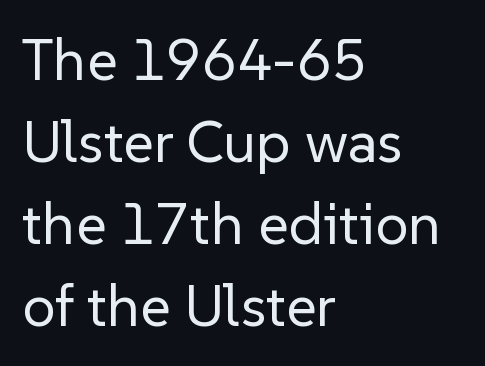
The designer left line spacing at the default. The face used here is proportionally spaced, like ordinary book or web type. Standard letterfit; no display-style spreading of the glyphs. The compositor pushed each line to the left boundary. Ink coverage per letter is moderate at most.
